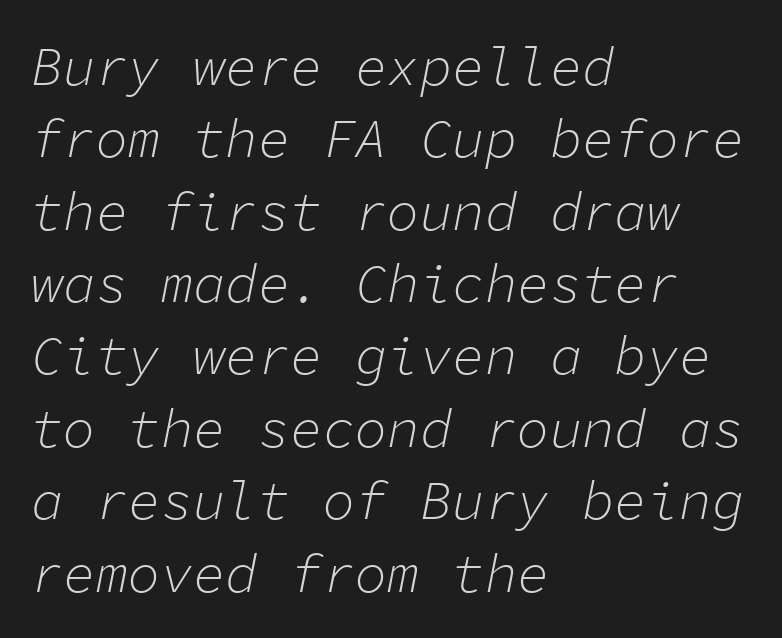
{"italic": "yes", "lean": "right", "slant_degrees": 11, "bold": "no", "weight": "light", "width": "normal", "stroke_contrast": "low", "x_height": "medium", "monospaced": "yes", "underline": "no", "align": "left", "line_spacing": "normal", "line_spacing_ratio": 1.34, "letter_spacing": "normal", "letter_spacing_em": 0.0, "glyph_px": 54}
